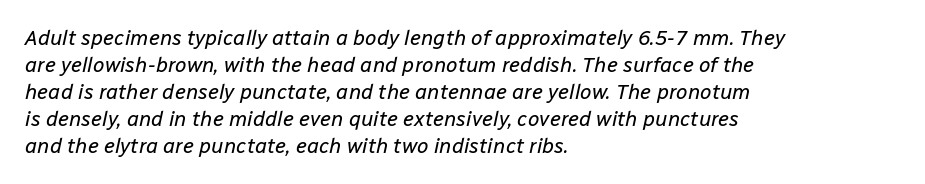
An italicized treatment has been applied to the whole sample. The space between consecutive lines is moderate. Check the space under the baseline: it is left empty. In terms of letterspacing, this is plain default setting. Weight: in the light-to-regular range.
